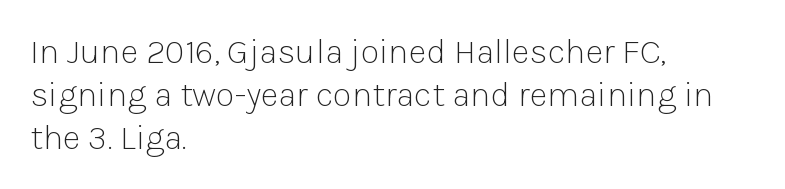
{"serif": "no", "italic": "no", "bold": "no", "weight": "light", "width": "normal", "stroke_contrast": "low", "x_height": "medium", "monospaced": "no", "underline": "no", "align": "left", "line_spacing_ratio": 1.23, "letter_spacing": "normal", "letter_spacing_em": 0.0, "glyph_px": 35}
